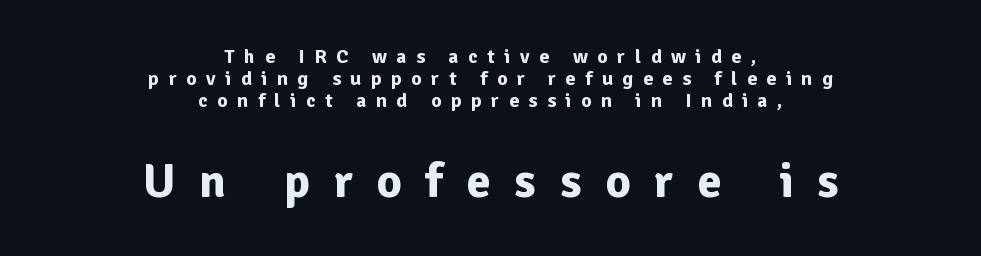
{"serif": "no", "italic": "no", "bold": "yes", "weight": "bold", "width": "normal", "stroke_contrast": "low", "x_height": "medium", "monospaced": "no", "underline": "no", "align": "center", "line_spacing": "tight", "line_spacing_ratio": 1.11, "letter_spacing": "wide", "letter_spacing_em": 0.48, "larger_block": "second", "size_ratio": 2.45, "glyph_px": 49}
